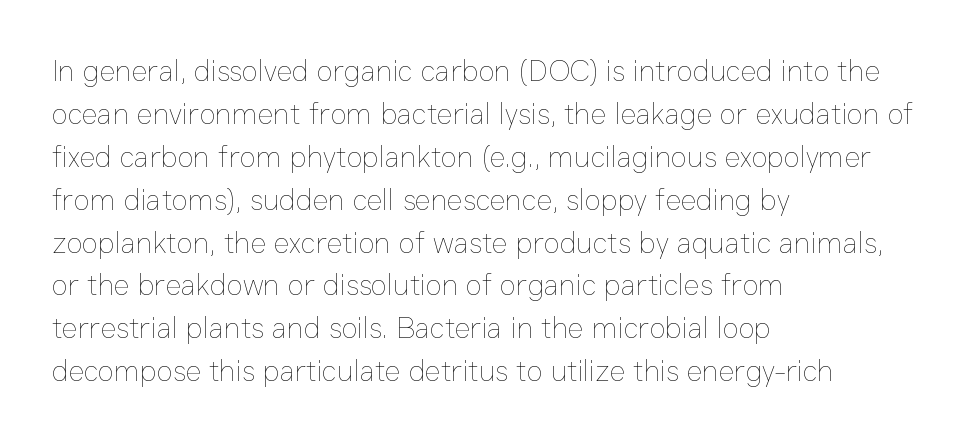
{"italic": "no", "bold": "no", "weight": "thin", "width": "normal", "stroke_contrast": "low", "x_height": "medium", "monospaced": "no", "underline": "no", "align": "left", "line_spacing": "normal", "line_spacing_ratio": 1.43, "letter_spacing": "normal", "letter_spacing_em": 0.0, "glyph_px": 30}
